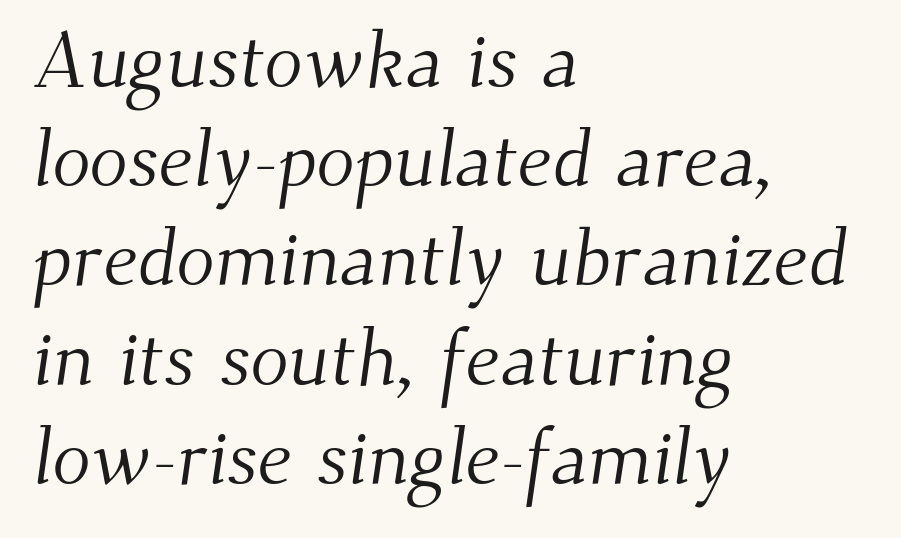
The image shows 80 px light serif type; set left-aligned, line spacing 1.24x, normal letter spacing, not underlined; medium stroke contrast and a small x-height.
